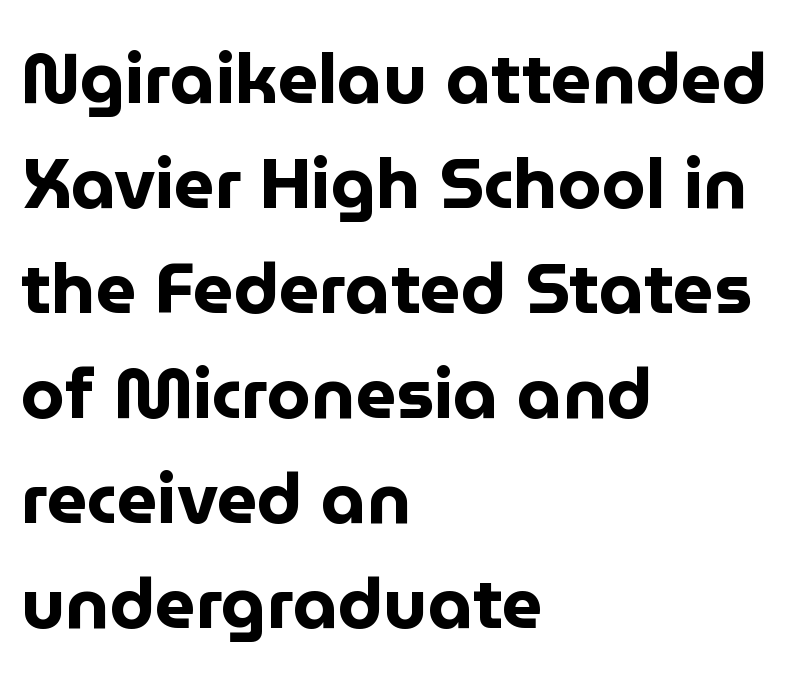
{"serif": "no", "italic": "no", "bold": "yes", "weight": "bold", "width": "normal", "stroke_contrast": "low", "x_height": "medium", "monospaced": "no", "underline": "no", "align": "left", "line_spacing": "normal", "line_spacing_ratio": 1.48, "letter_spacing": "normal", "letter_spacing_em": 0.0, "glyph_px": 71}
